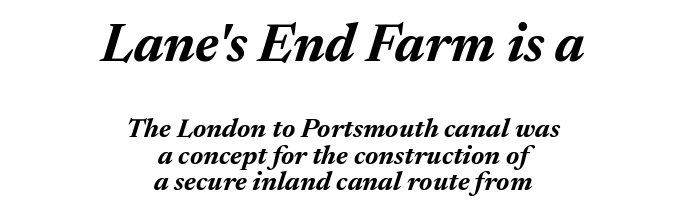
Q: Is the text bold? A: Yes.
Q: Is the text italic (slanted)? A: Yes, it leans right by about 17 degrees.
Q: Is the text underlined? A: No.
Q: How is the paragraph aligned? A: Centered.
Q: Is the spacing between letters normal or unusually wide? A: Normal.
Q: Is the spacing between lines tight, normal or loose? A: Tight.
Q: Which block of text is set in a larger size, the first (top) or the second (bottom)? A: The first (top) one.
Q: Width (condensed, normal, or wide)? A: Normal.
Q: Stroke contrast? A: Medium.
Q: x-height? A: Medium.
Q: Monospaced? A: No.
